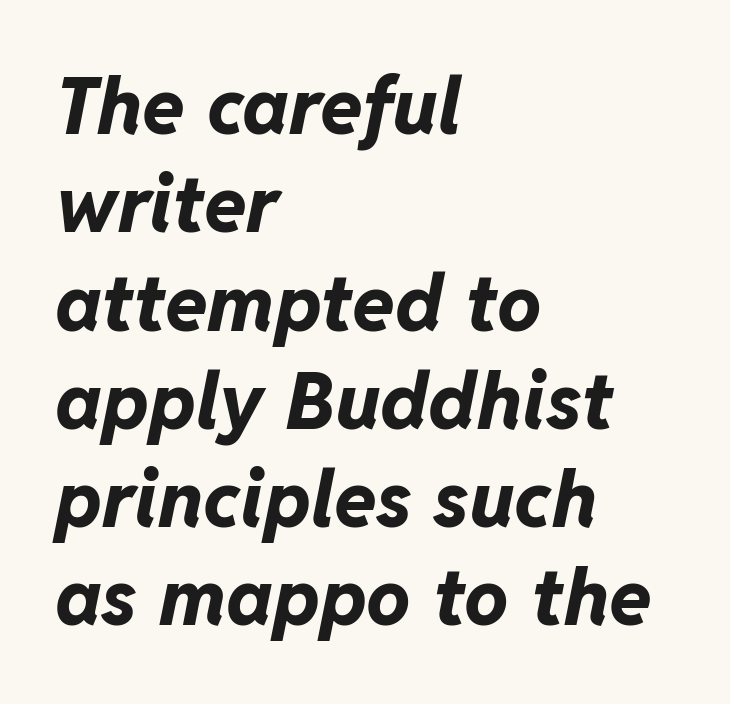
Q: Is the text bold? A: Yes.
Q: Is the text italic (slanted)? A: Yes, it leans right by about 11 degrees.
Q: Is the text underlined? A: No.
Q: How is the paragraph aligned? A: Left-aligned.
Q: Is the spacing between letters normal or unusually wide? A: Normal.
Q: Is the spacing between lines tight, normal or loose? A: Normal.
Q: Width (condensed, normal, or wide)? A: Normal.
Q: Stroke contrast? A: Low.
Q: x-height? A: Medium.
Q: Monospaced? A: No.
